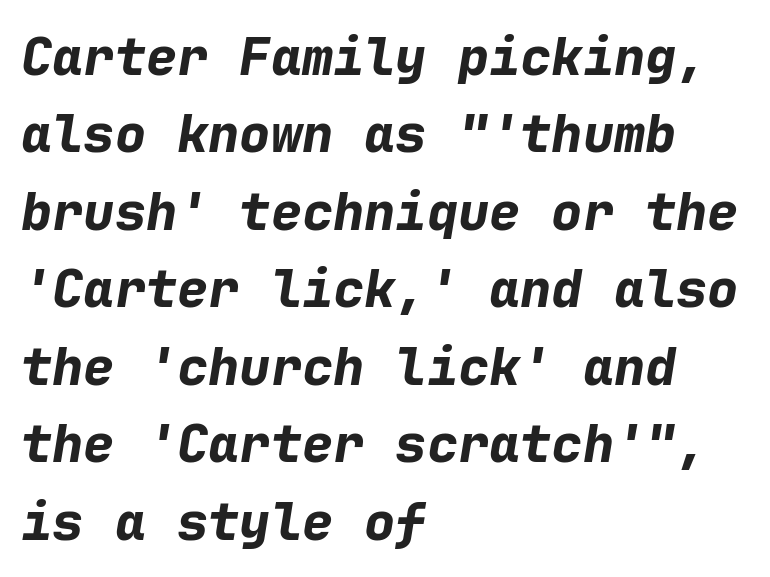
{"italic": "yes", "lean": "right", "slant_degrees": 9, "bold": "yes", "weight": "bold", "width": "normal", "stroke_contrast": "low", "x_height": "medium", "monospaced": "yes", "underline": "no", "align": "left", "line_spacing": "normal", "line_spacing_ratio": 1.49, "letter_spacing": "normal", "letter_spacing_em": 0.0, "glyph_px": 52}
